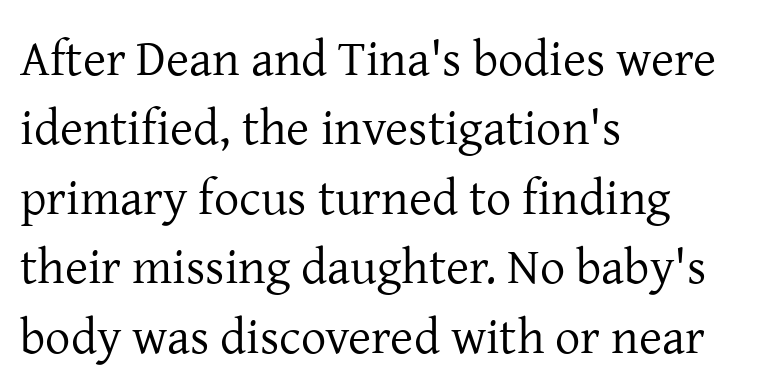
The compositor pushed each line to the left boundary. A normal amount of white space separates one row of letters from the next. This sample has the flowing, uneven cadence of proportional lettering. Just letters on the line, the space beneath them empty. The cut favours lightness, reaching ordinary text weight at its darkest. Does the lettering tilt? It doesn't — this is upright.
